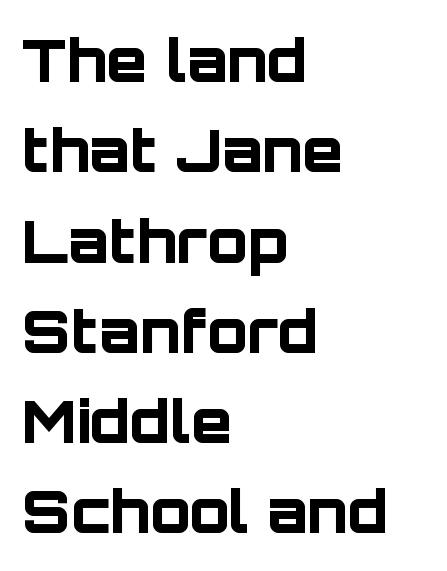
Lines of text with bare space underneath. Layout note: lines flush left. The text was rendered using a sans face with plain stroke endings. Do the characters align in a grid? No, the font is proportional. Posture: straight, roman, zero tilt. Tracking here is standard; glyphs follow each other at the usual distance.
